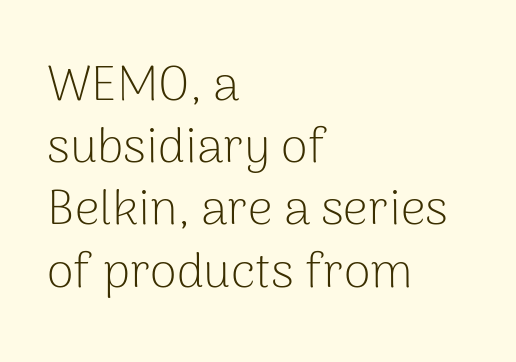
Proportional: the letters do not fall into vertical columns. Each line starts at the same left margin while the right side varies. Rendered with straight, roman letterforms. The typesetting does not lean heavy: it is not bold.
